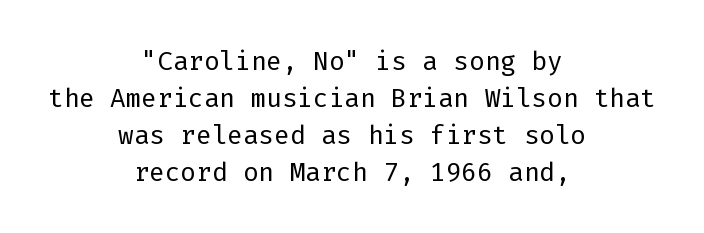
Q: Is the text bold? A: No.
Q: Is the text italic (slanted)? A: No, it is upright.
Q: Is the text underlined? A: No.
Q: How is the paragraph aligned? A: Centered.
Q: Is the spacing between letters normal or unusually wide? A: Normal.
Q: Is the spacing between lines tight, normal or loose? A: Normal.
